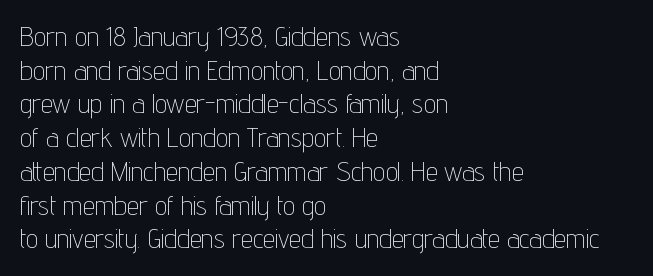
Q: Is the text bold? A: No.
Q: Is the text italic (slanted)? A: No, it is upright.
Q: Is the text underlined? A: No.
Q: How is the paragraph aligned? A: Left-aligned.
Q: Is the spacing between letters normal or unusually wide? A: Normal.
Q: Is the spacing between lines tight, normal or loose? A: Normal.
